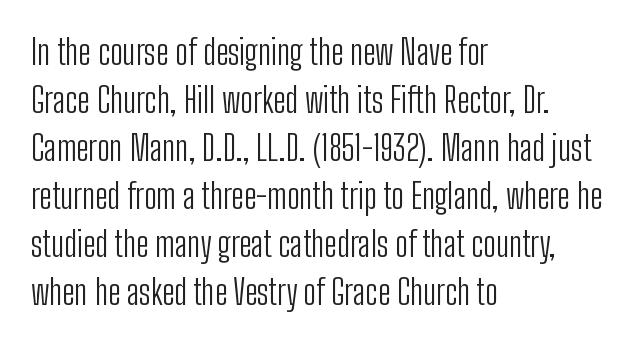
Q: Is the text bold? A: No.
Q: Is the text italic (slanted)? A: No, it is upright.
Q: Is the typeface a serif or a sans-serif typeface? A: Sans-serif.
Q: Is the text underlined? A: No.
Q: How is the paragraph aligned? A: Left-aligned.
Q: Is the spacing between letters normal or unusually wide? A: Normal.
Q: Is the spacing between lines tight, normal or loose? A: Normal.
Q: Width (condensed, normal, or wide)? A: Condensed.
Q: Stroke contrast? A: Low.
Q: x-height? A: Medium.
Q: Monospaced? A: No.
